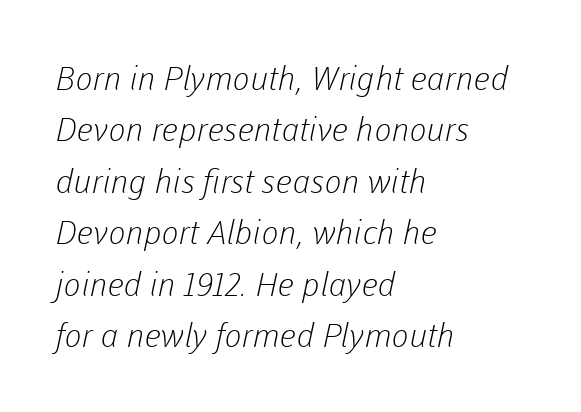
Horizontal alignment here is leftward, the default for most running prose. Note the varied advance widths — an 'i' is clearly narrower than an 'm'. This rendering employs a face without finishing strokes, i.e., a sans-serif. Notice how descenders clear the ascenders below comfortably — that's standard leading. A bare baseline throughout the passage.
